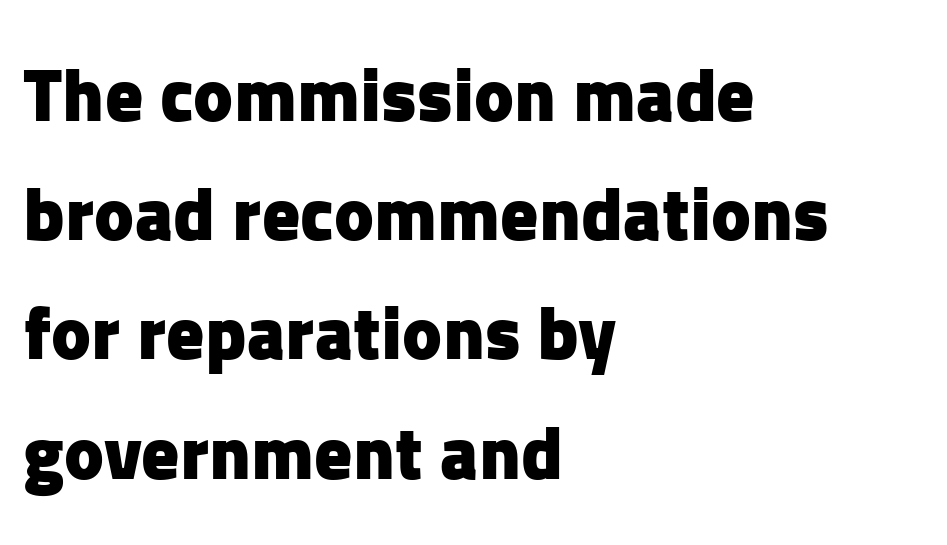
The image shows 75 px heavy sans-serif type, upright; set left-aligned, normal line spacing (1.59x), normal letter spacing, not underlined; low stroke contrast and a medium x-height.
